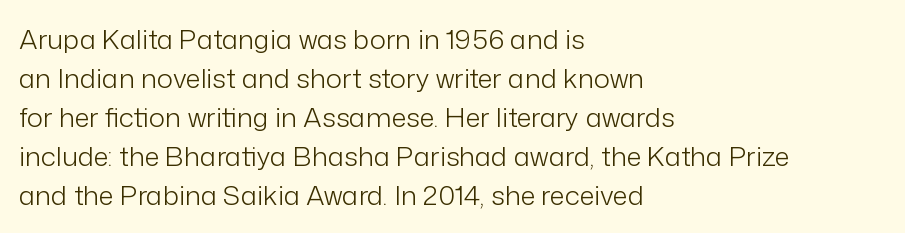
Q: Is the text bold? A: No.
Q: Is the text italic (slanted)? A: No, it is upright.
Q: Is the text underlined? A: No.
Q: How is the paragraph aligned? A: Left-aligned.
Q: Is the spacing between letters normal or unusually wide? A: Normal.
Q: Is the spacing between lines tight, normal or loose? A: Normal.
